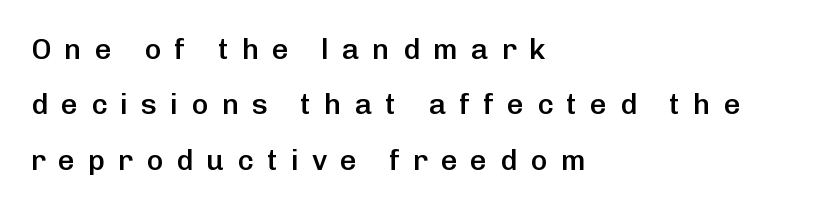
The image shows 29 px semibold sans-serif type, upright; set left-aligned, loose line spacing (1.91x), unusually wide letter spacing (+0.45 em), not underlined; low stroke contrast and a medium x-height.
